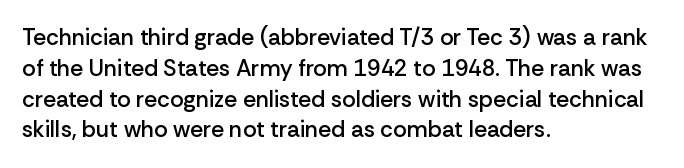
{"italic": "no", "bold": "semi", "underline": "no", "align": "left", "line_spacing": "normal", "line_spacing_ratio": 1.34, "letter_spacing": "normal", "letter_spacing_em": 0.0, "glyph_px": 23}
